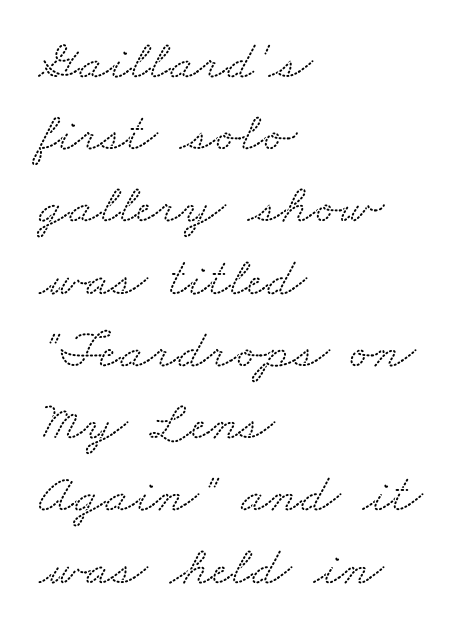
The image shows 56 px wide serif type; set left-aligned, normal line spacing (1.29x), normal letter spacing, not underlined; low stroke contrast and a small x-height.
